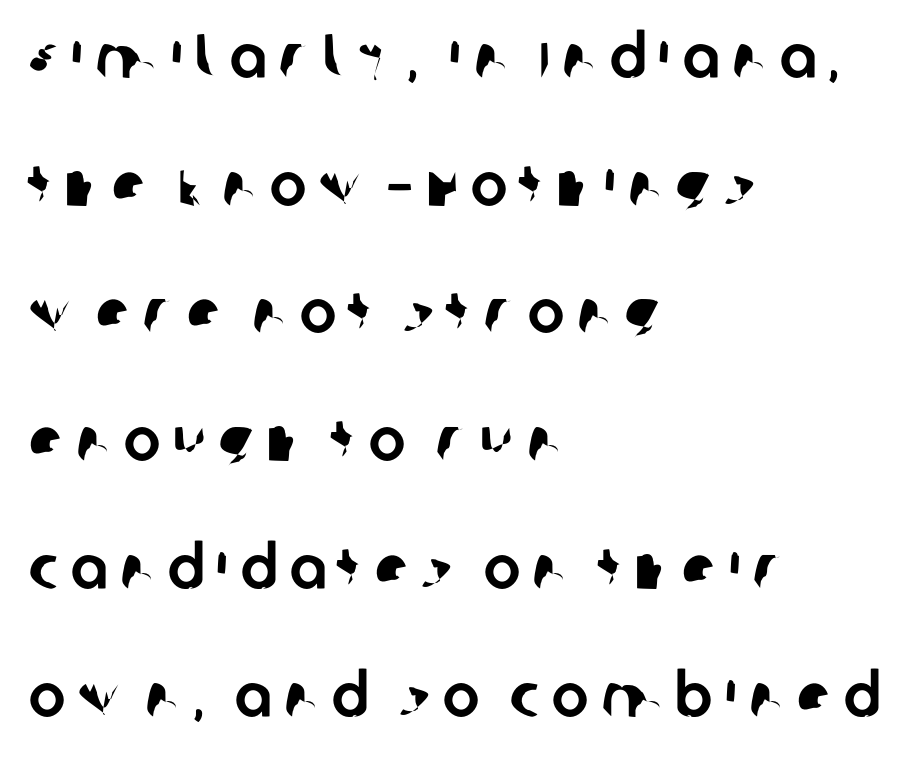
Q: Is the typeface a serif or a sans-serif typeface? A: Sans-serif.
Q: Is the text underlined? A: No.
Q: How is the paragraph aligned? A: Left-aligned.
Q: Is the spacing between letters normal or unusually wide? A: Unusually wide.
Q: Is the spacing between lines tight, normal or loose? A: Loose.
Q: Width (condensed, normal, or wide)? A: Normal.
Q: Stroke contrast? A: Low.
Q: x-height? A: Large.
Q: Monospaced? A: No.
